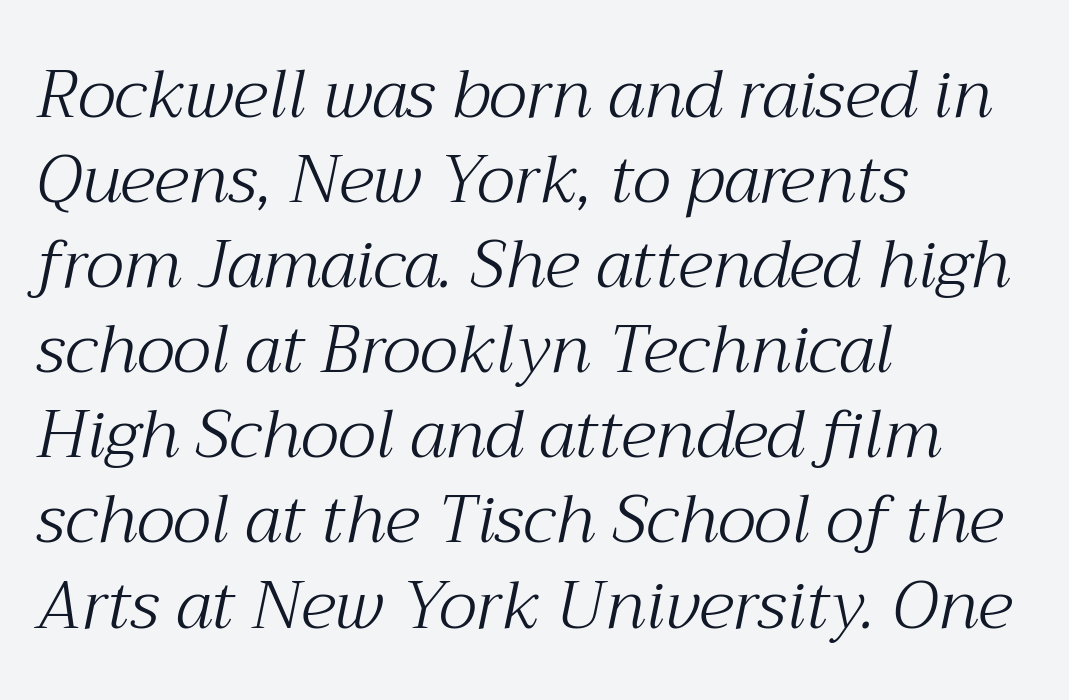
Caption: face not bold, strokes unweighted. Every row of glyphs begins at an identical x-position on the left. The whole block is typeset with a tilt. The lines sit at an ordinary, default distance from one another.
